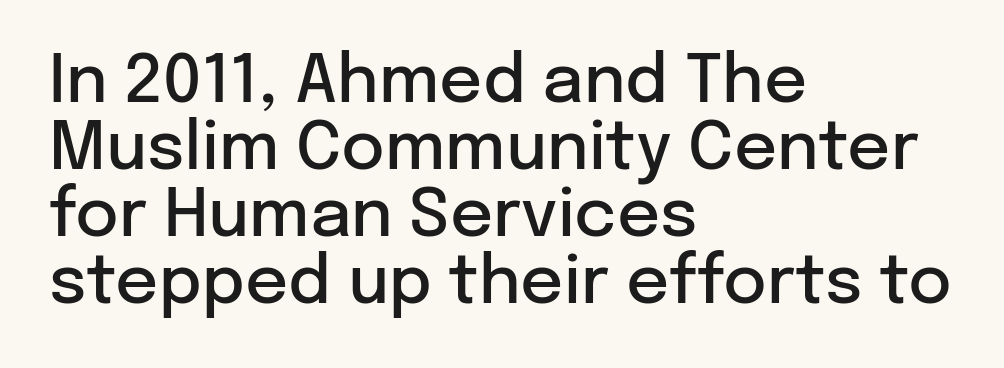
{"serif": "no", "italic": "no", "bold": "semi", "weight": "semibold", "width": "normal", "stroke_contrast": "low", "x_height": "medium", "monospaced": "no", "underline": "no", "align": "left", "line_spacing": "tight", "line_spacing_ratio": 1.0, "letter_spacing": "normal", "letter_spacing_em": 0.0, "glyph_px": 67}
